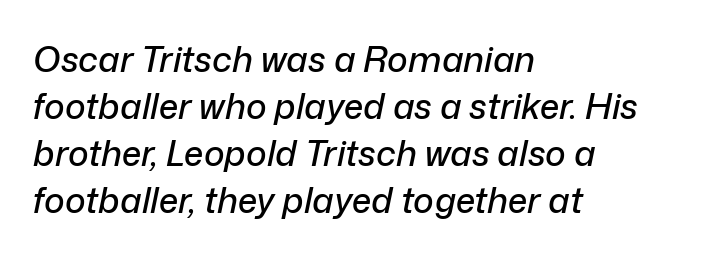
{"italic": "yes", "lean": "right", "slant_degrees": 12, "width": "normal", "stroke_contrast": "low", "x_height": "medium", "monospaced": "no", "underline": "no", "align": "left", "line_spacing": "normal", "line_spacing_ratio": 1.34, "letter_spacing": "normal", "letter_spacing_em": 0.0, "glyph_px": 35}
